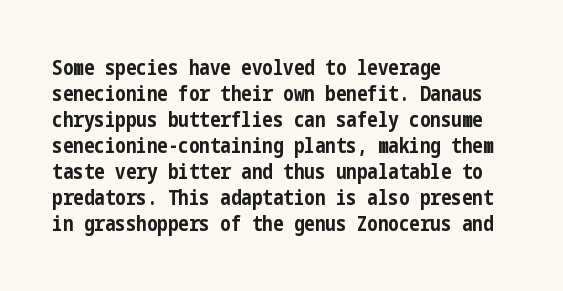
{"italic": "no", "bold": "yes", "underline": "no", "align": "left", "line_spacing_ratio": 1.24, "letter_spacing": "normal", "letter_spacing_em": 0.0, "glyph_px": 21}
